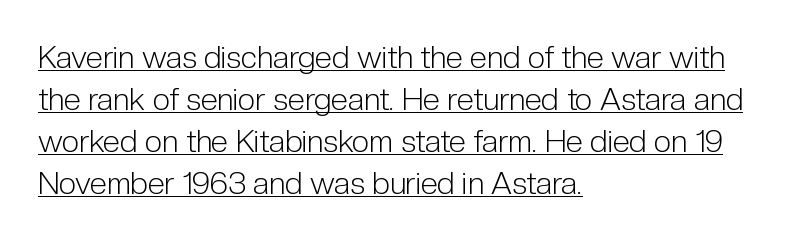
The image shows 31 px light, condensed sans-serif type, upright; set left-aligned, normal line spacing (1.35x), normal letter spacing, underlined; low stroke contrast and a medium x-height.
